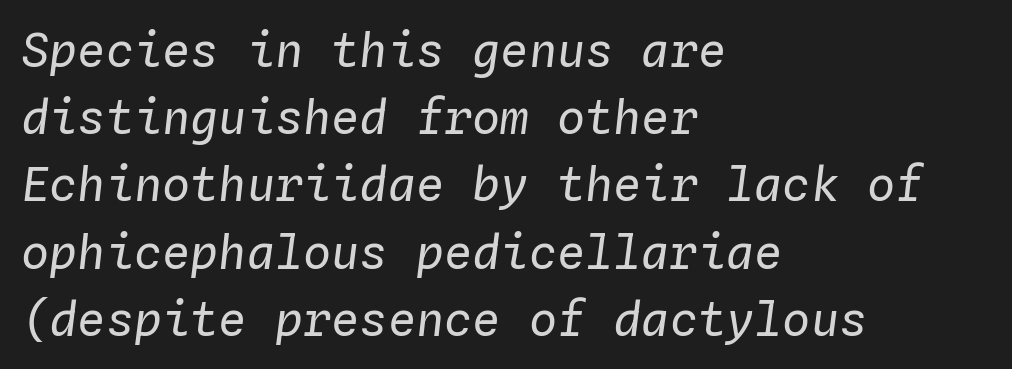
{"italic": "yes", "lean": "right", "slant_degrees": 4, "bold": "no", "weight": "regular", "width": "normal", "stroke_contrast": "low", "x_height": "medium", "monospaced": "yes", "underline": "no", "align": "left", "line_spacing": "normal", "line_spacing_ratio": 1.43, "letter_spacing": "normal", "letter_spacing_em": 0.0, "glyph_px": 47}
